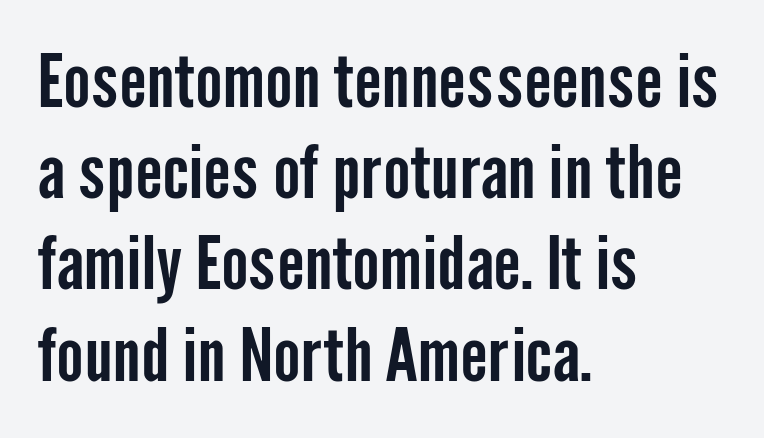
The image shows 73 px condensed sans-serif type, upright; set left-aligned, normal line spacing (1.25x), normal letter spacing, not underlined; low stroke contrast and a medium x-height.
